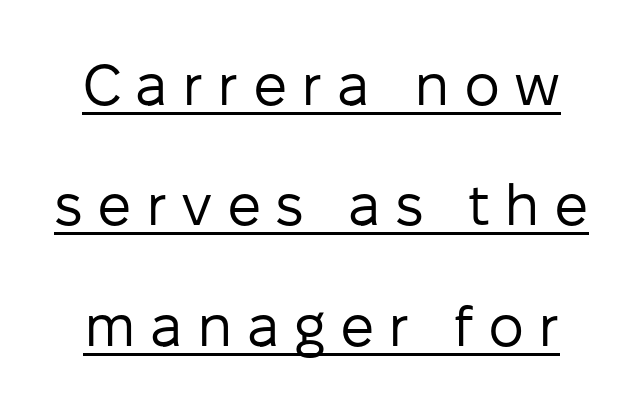
Q: Is the text bold? A: No.
Q: Is the text italic (slanted)? A: No, it is upright.
Q: Is the typeface a serif or a sans-serif typeface? A: Sans-serif.
Q: Is the text underlined? A: Yes.
Q: Is the spacing between letters normal or unusually wide? A: Unusually wide.
Q: Is the spacing between lines tight, normal or loose? A: Loose.
Q: Width (condensed, normal, or wide)? A: Normal.
Q: Stroke contrast? A: Low.
Q: x-height? A: Medium.
Q: Monospaced? A: No.
